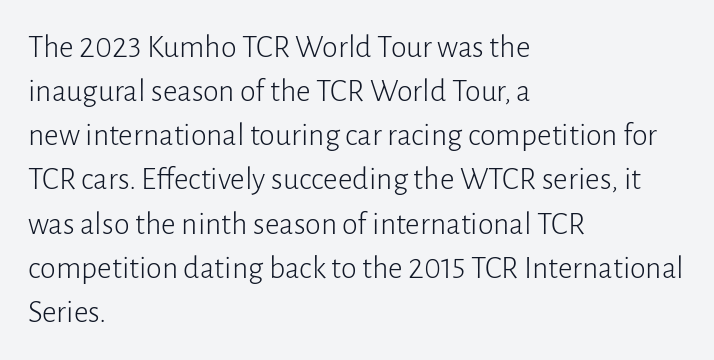
The image shows 32 px light sans-serif type, upright; set left-aligned, normal line spacing (1.38x), normal letter spacing, not underlined; low stroke contrast and a medium x-height.
